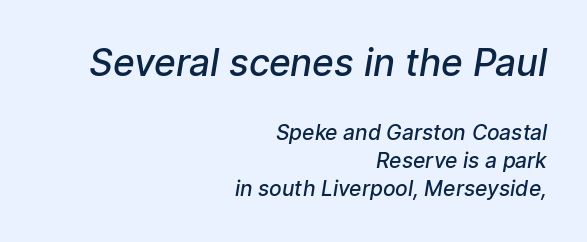
Q: Is the text bold? A: Semi-bold.
Q: Is the typeface a serif or a sans-serif typeface? A: Sans-serif.
Q: Is the text underlined? A: No.
Q: How is the paragraph aligned? A: Right-aligned.
Q: Is the spacing between letters normal or unusually wide? A: Normal.
Q: Is the spacing between lines tight, normal or loose? A: Normal.
Q: Which block of text is set in a larger size, the first (top) or the second (bottom)? A: The first (top) one.
Q: Width (condensed, normal, or wide)? A: Normal.
Q: Stroke contrast? A: Low.
Q: x-height? A: Medium.
Q: Monospaced? A: No.
